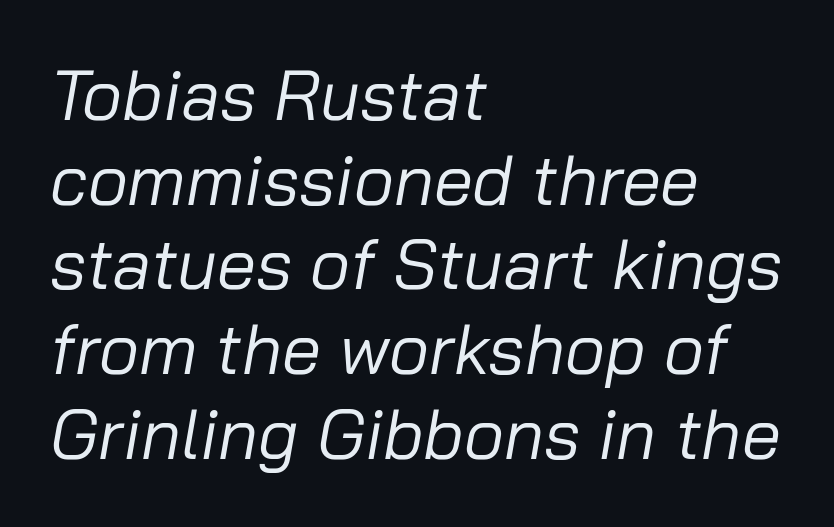
Reading down the block, your eye returns to a fixed left position each line. Students, note that the glyphs here touch the page at normal intervals. Here the designer chose a conventional face with non-uniform glyph widths. The lettering tilts uniformly, giving the passage an italic look. Beneath every word, the page is bare.
